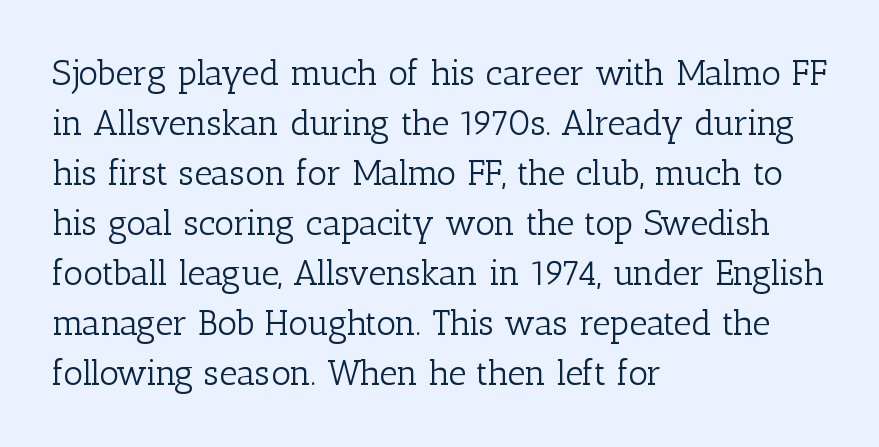
Q: Is the text bold? A: No.
Q: Is the text italic (slanted)? A: No, it is upright.
Q: Is the typeface a serif or a sans-serif typeface? A: Serif.
Q: Is the text underlined? A: No.
Q: How is the paragraph aligned? A: Left-aligned.
Q: Is the spacing between letters normal or unusually wide? A: Normal.
Q: Is the spacing between lines tight, normal or loose? A: Normal.
Q: Width (condensed, normal, or wide)? A: Normal.
Q: Stroke contrast? A: Low.
Q: x-height? A: Medium.
Q: Monospaced? A: No.
